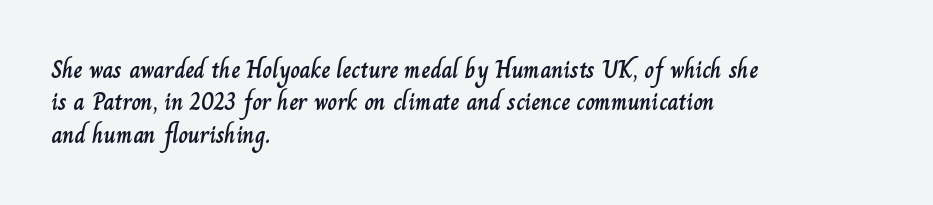
Q: Is the text italic (slanted)? A: Yes.
Q: Is the text underlined? A: No.
Q: How is the paragraph aligned? A: Left-aligned.
Q: Is the spacing between letters normal or unusually wide? A: Normal.
Q: Is the spacing between lines tight, normal or loose? A: Normal.
